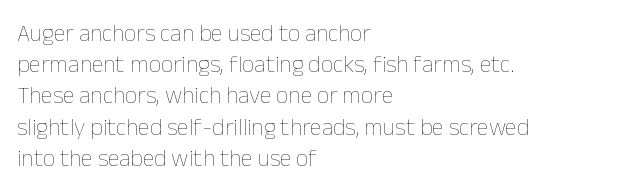
The ragged edge is on the right, which tells us the setting is flush left. The passage shown is not underscored anywhere. These lines were composed using upright roman letters. This sample uses plain, unmodified letter spacing. Reading down the column, the eye jumps a familiar distance to each next line.
